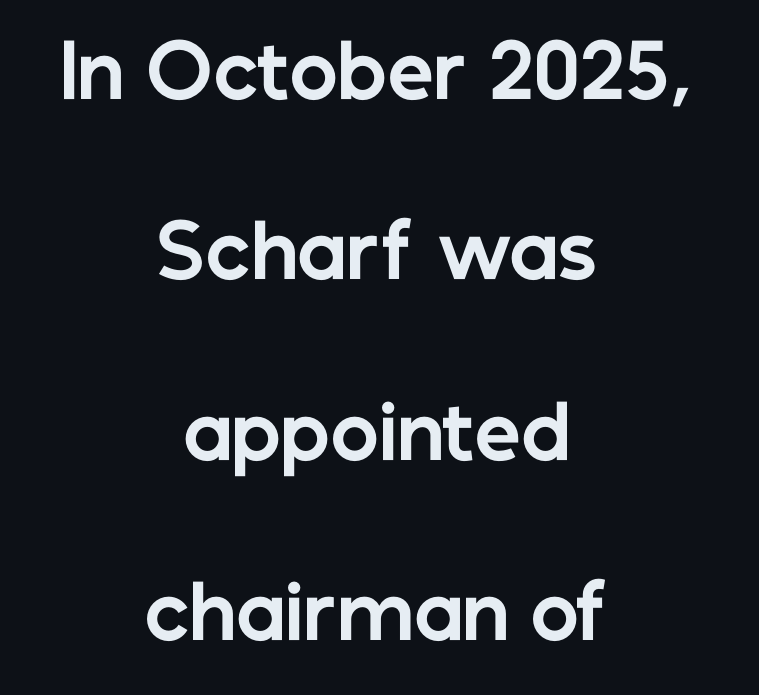
On the weight axis this lands at bold, roughly 700. No word sits above an underline. You could fit nearly another row in the gap between these rows. You could not count columns in this text — the font is proportionally spaced.
